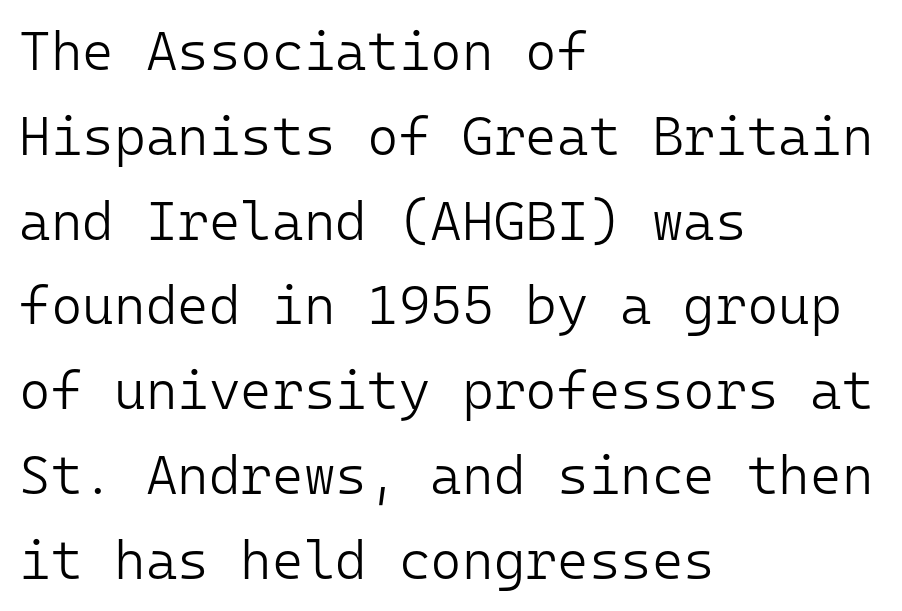
{"serif": "no", "italic": "no", "bold": "no", "weight": "light", "width": "normal", "stroke_contrast": "low", "x_height": "medium", "monospaced": "yes", "underline": "no", "align": "left", "line_spacing": "normal", "line_spacing_ratio": 1.57, "letter_spacing": "normal", "letter_spacing_em": 0.0, "glyph_px": 54}
